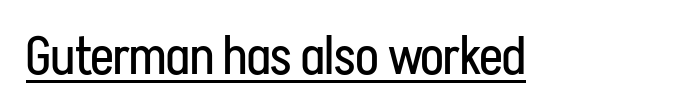
Here the designer chose a conventional face with non-uniform glyph widths. This is the regular roman posture of the typeface. Quick note: underline on. Serif or sans? Sans — the stroke terminals are bare.
